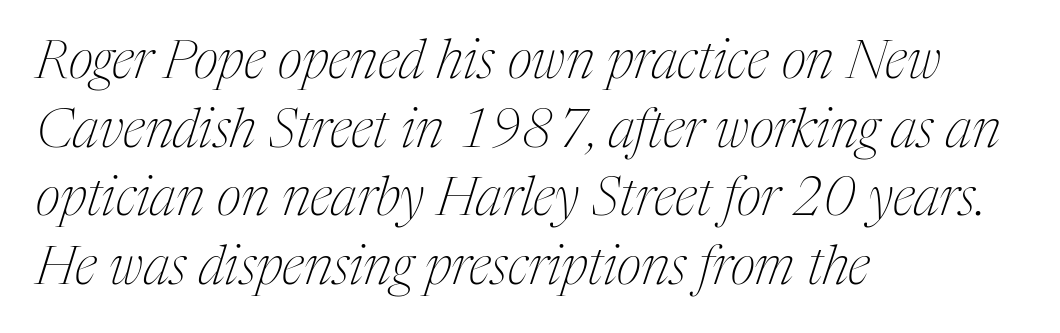
The image shows 54 px thin, condensed serif type, italic (leaning right); set left-aligned, normal line spacing (1.27x), normal letter spacing, not underlined; medium stroke contrast and a medium x-height.
